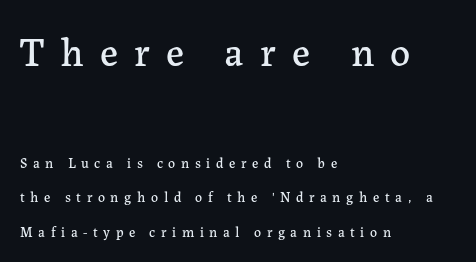
The horizontal fit of the characters is loose and conspicuously gappy. Loosely led — the rows are spread out. Unmarked baselines from the first word to the last. The initial chunk of copy outweighs the following chunk in type size.
